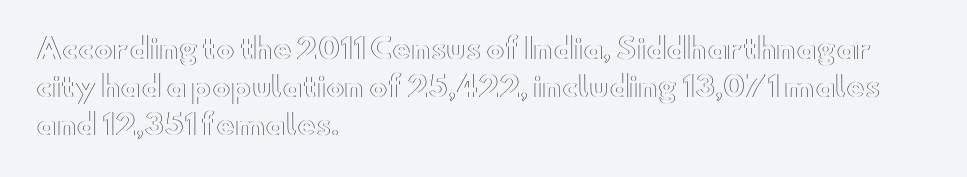
{"italic": "no", "width": "wide", "x_height": "small", "monospaced": "no", "underline": "no", "align": "left", "line_spacing": "normal", "line_spacing_ratio": 1.35, "letter_spacing": "normal", "letter_spacing_em": 0.0, "glyph_px": 28}
